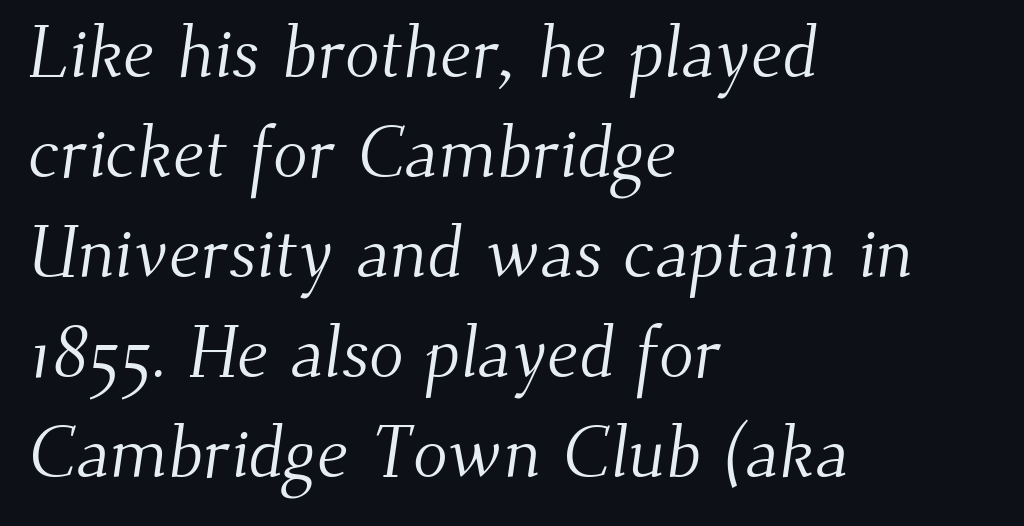
The image shows 72 px light serif type; set left-aligned, normal line spacing (1.39x), normal letter spacing, not underlined; medium stroke contrast and a small x-height.
